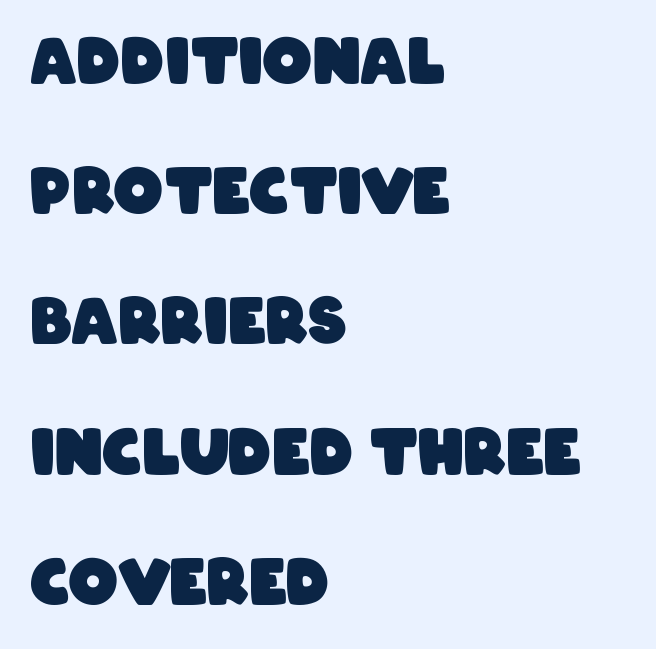
The glyphs have the mass of a bold cut. No word sits above an underline. Look at the bottom of the vertical strokes: they stop flat, with no serifs. Caption: multi-line text, flush left, ragged right.
